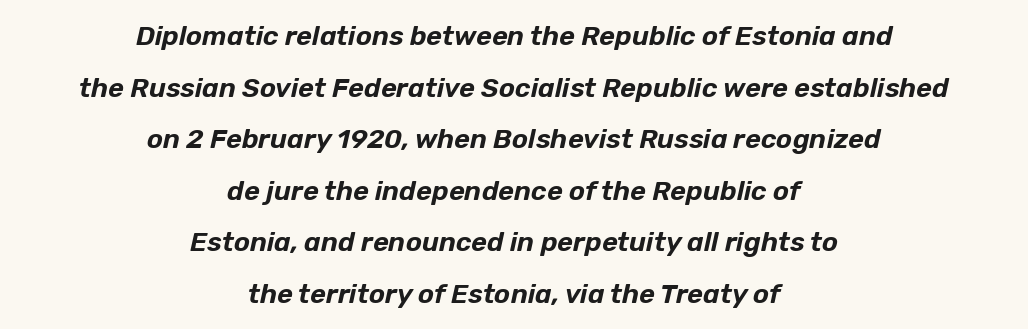
The image shows 27 px text type, italic (leaning right); set centered, loose line spacing (1.91x), normal letter spacing, not underlined.
